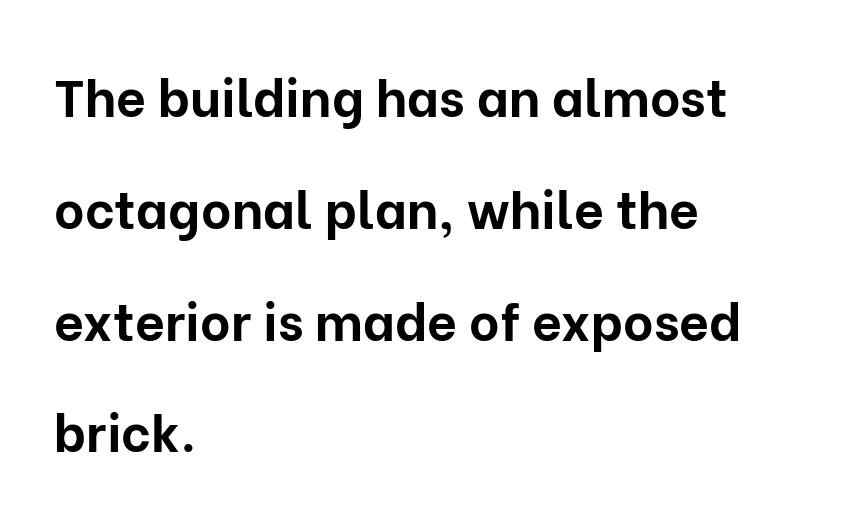
The passage shown has conventional tracking throughout. Note the varied advance widths — an 'i' is clearly narrower than an 'm'. The font family rendered here belongs to the sans-serif group. This sample uses an upright cut, with every glyph sitting square on the baseline. The block of text is sparse from top to bottom, with ample space between rows. Descender tails drop into unmarked territory.
